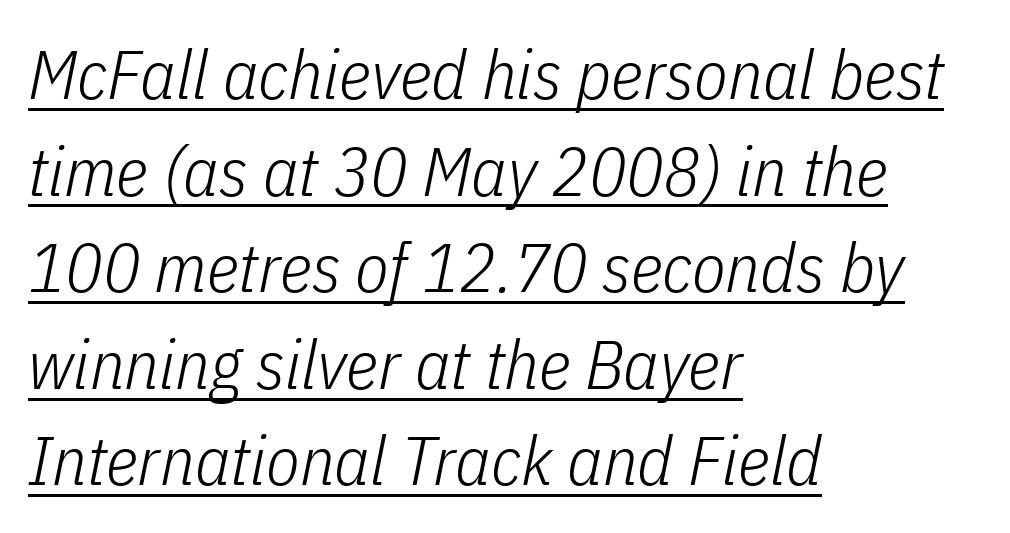
{"italic": "yes", "lean": "right", "slant_degrees": 11, "bold": "no", "weight": "light", "width": "condensed", "stroke_contrast": "low", "x_height": "medium", "monospaced": "no", "underline": "yes", "align": "left", "line_spacing": "normal", "line_spacing_ratio": 1.4, "letter_spacing": "normal", "letter_spacing_em": 0.0, "glyph_px": 69}
